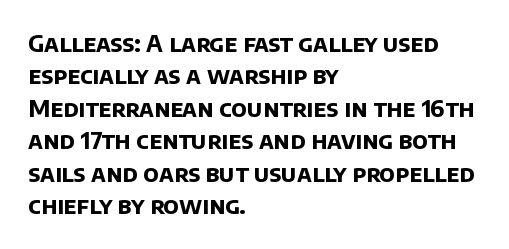
Q: Is the text bold? A: Yes.
Q: Is the text underlined? A: No.
Q: How is the paragraph aligned? A: Left-aligned.
Q: Is the spacing between letters normal or unusually wide? A: Normal.
Q: Is the spacing between lines tight, normal or loose? A: Normal.
